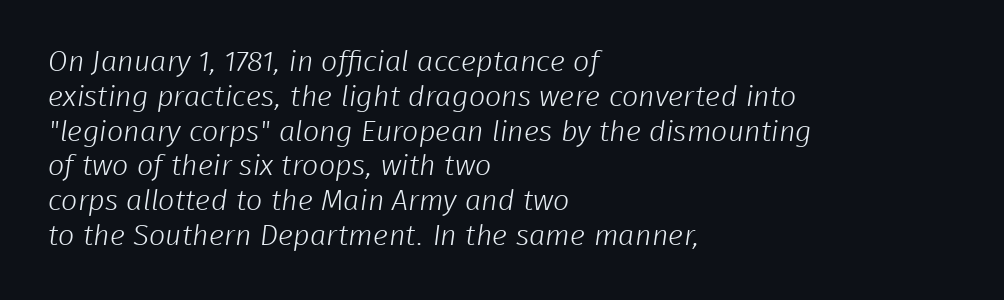
Q: Is the text bold? A: No.
Q: Is the typeface a serif or a sans-serif typeface? A: Sans-serif.
Q: Is the text underlined? A: No.
Q: How is the paragraph aligned? A: Left-aligned.
Q: Is the spacing between letters normal or unusually wide? A: Normal.
Q: Width (condensed, normal, or wide)? A: Normal.
Q: Stroke contrast? A: Low.
Q: x-height? A: Medium.
Q: Monospaced? A: No.
